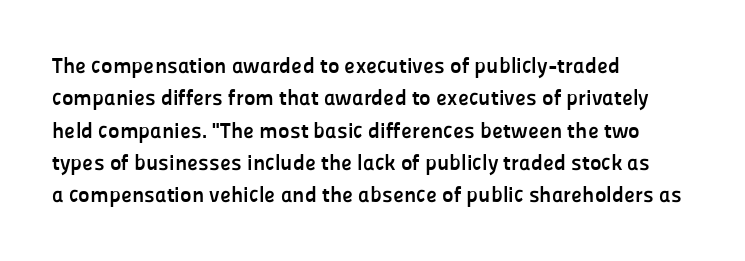
Q: Is the text bold? A: Yes.
Q: Is the text italic (slanted)? A: No, it is upright.
Q: Is the text underlined? A: No.
Q: How is the paragraph aligned? A: Left-aligned.
Q: Is the spacing between letters normal or unusually wide? A: Normal.
Q: Is the spacing between lines tight, normal or loose? A: Normal.
